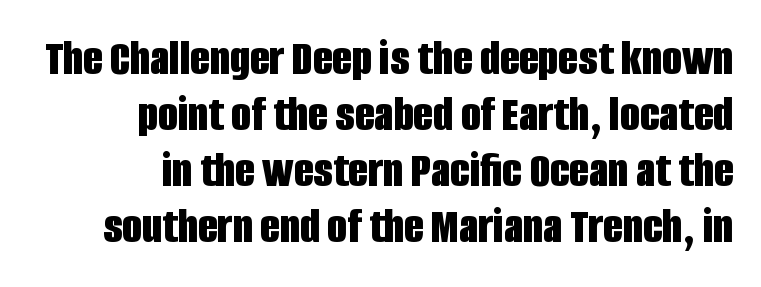
What's the leading like? Squeezed, with rows nearly overlapping. You could not count columns in this text — the font is proportionally spaced. Descender tails drop into unmarked territory. The passage shown is emphatically bold. The glyphs in this specimen are sans serif. Nope, not italic — everything's standing straight.
